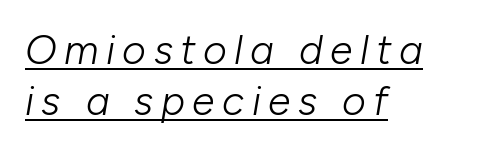
Character widths vary here, with narrow letters taking less room than wide ones. The typesetter chose a ragged-right arrangement here. Stroke mass is kept to a normal reading level or below. Is there an underline? Yes — a line sits under the letters. Observe the lean: these are italic letterforms.
